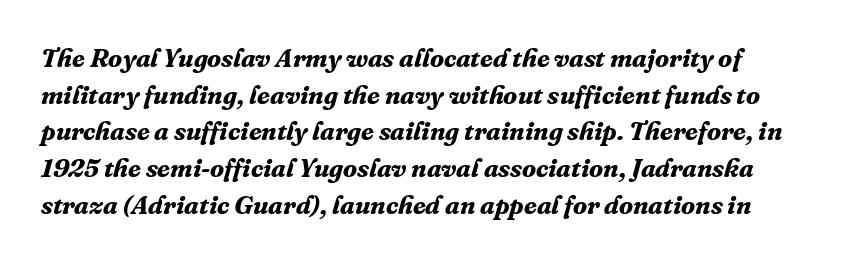
The image shows 26 px bold type, italic (leaning right); set left-aligned, normal line spacing (1.41x), normal letter spacing, not underlined.
